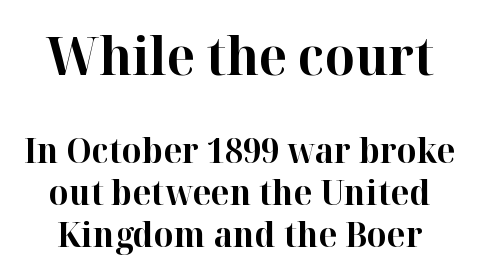
Pretty heavy lettering here — definitely bold. The type family on display is of the serif kind. The rendering keeps characters at their native spacing. Character size in the leading block exceeds that of the trailing block.
